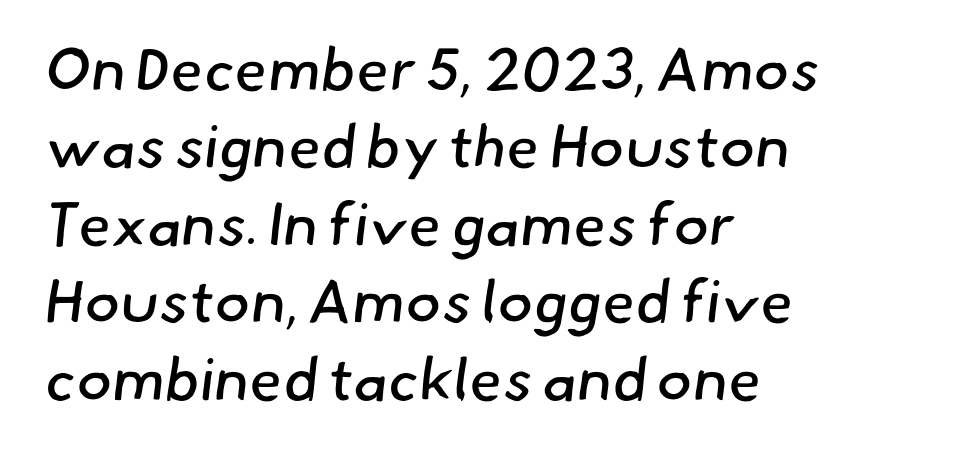
The image shows 60 px regular-weight sans-serif type; set left-aligned, normal line spacing (1.29x), normal letter spacing, not underlined; low stroke contrast and a small x-height.
